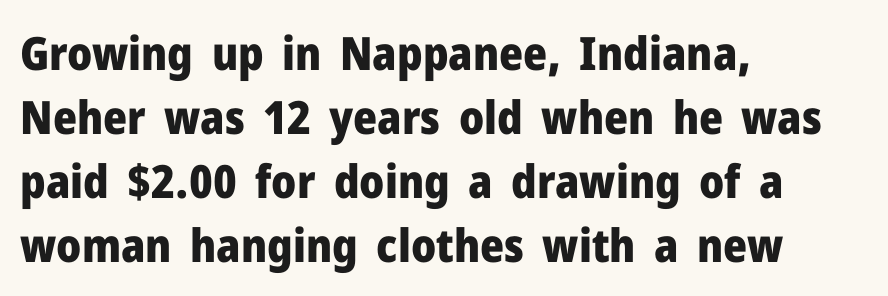
Short note: letters normally spaced. A typesetter would mark this as roman, not italic. In terms of letterform style, serifs are entirely absent. Varying glyph widths throughout — classic text-font behaviour. Regular leading. Line starts are locked; line ends wander.
